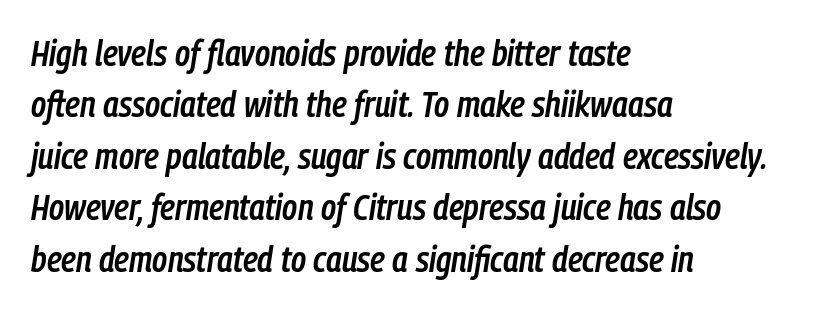
Q: Is the text bold? A: Semi-bold.
Q: Is the text italic (slanted)? A: Yes, it leans right by about 9 degrees.
Q: Is the text underlined? A: No.
Q: How is the paragraph aligned? A: Left-aligned.
Q: Is the spacing between letters normal or unusually wide? A: Normal.
Q: Is the spacing between lines tight, normal or loose? A: Normal.
Q: Width (condensed, normal, or wide)? A: Condensed.
Q: Stroke contrast? A: Low.
Q: x-height? A: Medium.
Q: Monospaced? A: No.
